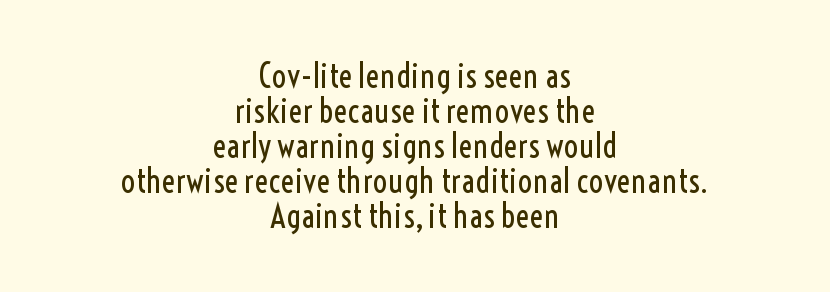
The image shows 33 px regular-weight, condensed sans-serif type, upright; set centered, tight line spacing (1.06x), normal letter spacing, not underlined; a medium x-height.
